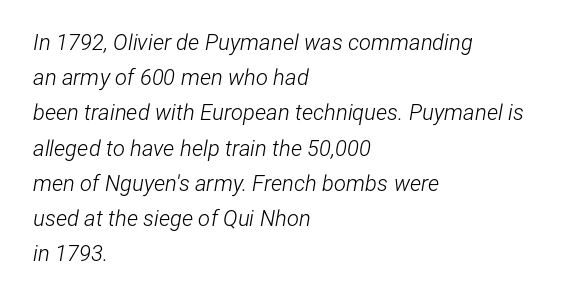
The line-height multiplier appears to be the usual default. This rendering features lettering with no underline. Notice how the passage keeps a crisp vertical edge on the left only. Stems here are at most as thick as an everyday book face. Looking at the ascenders, they clearly lean. How are the letters spaced? Ordinarily, with no added tracking.
